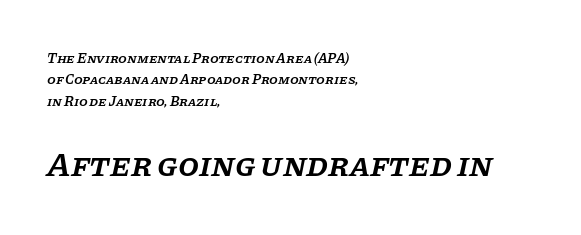
{"serif": "yes", "italic": "yes", "lean": "right", "slant_degrees": 11, "bold": "semi", "weight": "semibold", "width": "normal", "stroke_contrast": "low", "x_height": "large", "monospaced": "no", "underline": "no", "align": "left", "line_spacing": "normal", "line_spacing_ratio": 1.52, "letter_spacing": "normal", "letter_spacing_em": 0.0, "larger_block": "second", "size_ratio": 2.43, "glyph_px": 34}
